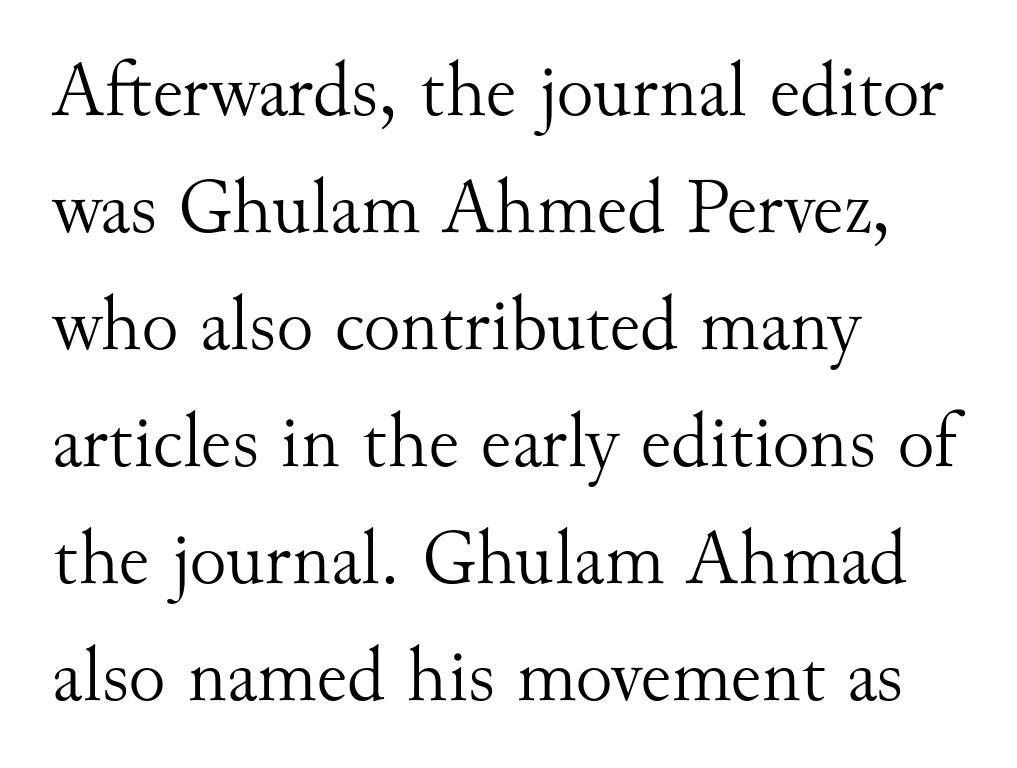
Q: Is the text bold? A: No.
Q: Is the text italic (slanted)? A: No, it is upright.
Q: Is the typeface a serif or a sans-serif typeface? A: Serif.
Q: Is the text underlined? A: No.
Q: How is the paragraph aligned? A: Left-aligned.
Q: Is the spacing between letters normal or unusually wide? A: Normal.
Q: Is the spacing between lines tight, normal or loose? A: Normal.
Q: Width (condensed, normal, or wide)? A: Normal.
Q: Stroke contrast? A: Medium.
Q: x-height? A: Small.
Q: Monospaced? A: No.
